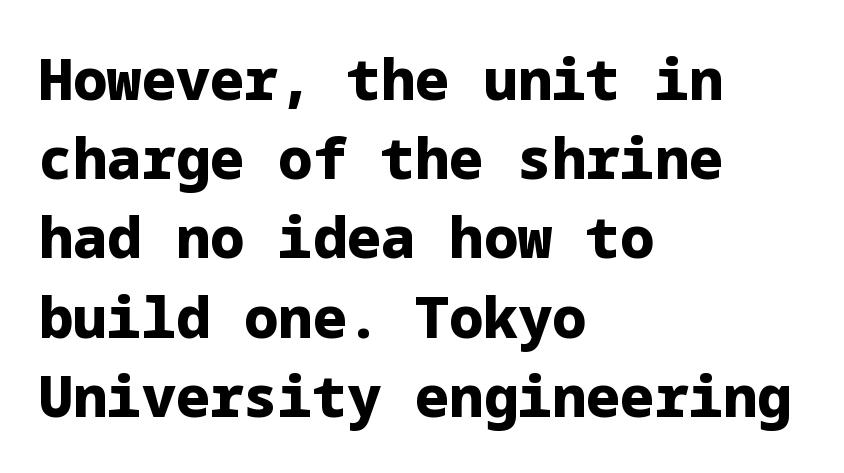
{"serif": "no", "italic": "no", "bold": "yes", "weight": "heavy", "width": "normal", "stroke_contrast": "low", "x_height": "medium", "underline": "no", "align": "left", "line_spacing": "normal", "line_spacing_ratio": 1.39, "letter_spacing": "normal", "letter_spacing_em": 0.0, "glyph_px": 57}
